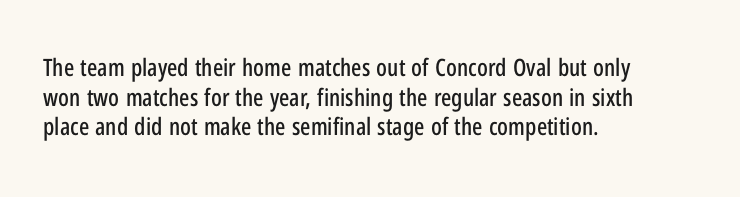
The rag falls on the right side of this text block. This sample uses an upright cut, with every glyph sitting square on the baseline. This sample uses plain, unmodified letter spacing. The strip under each line holds only bare page.
